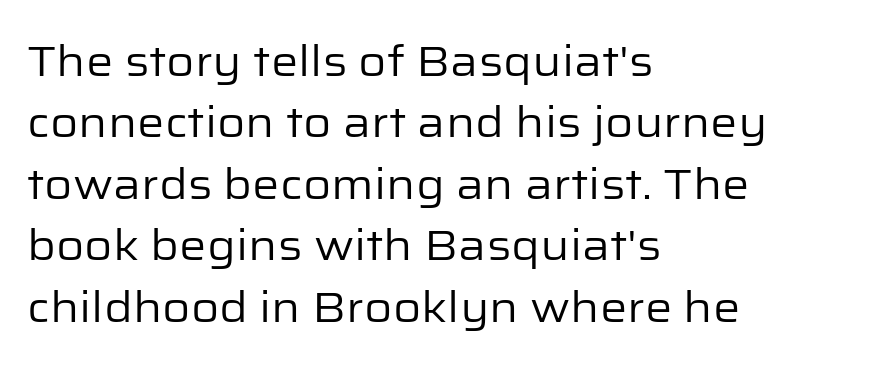
The image shows 43 px regular-weight sans-serif type, upright; set left-aligned, normal line spacing (1.43x), normal letter spacing, not underlined; low stroke contrast and a medium x-height.
